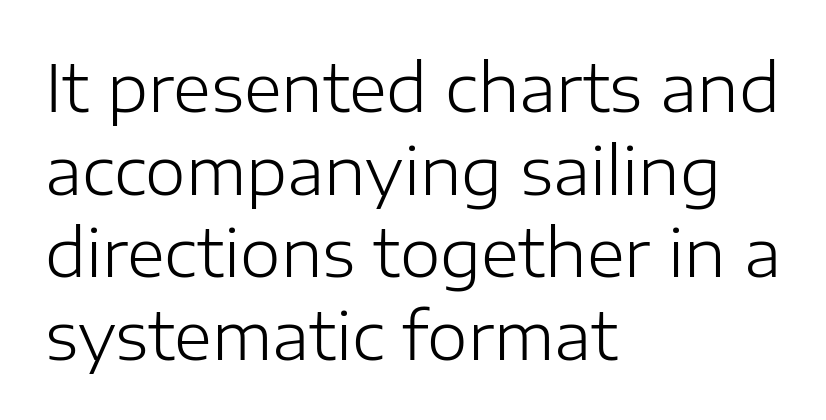
Q: Is the text bold? A: No.
Q: Is the text italic (slanted)? A: No, it is upright.
Q: Is the typeface a serif or a sans-serif typeface? A: Sans-serif.
Q: Is the text underlined? A: No.
Q: How is the paragraph aligned? A: Left-aligned.
Q: Is the spacing between letters normal or unusually wide? A: Normal.
Q: Is the spacing between lines tight, normal or loose? A: Normal.
Q: Width (condensed, normal, or wide)? A: Normal.
Q: Stroke contrast? A: Low.
Q: x-height? A: Medium.
Q: Monospaced? A: No.
